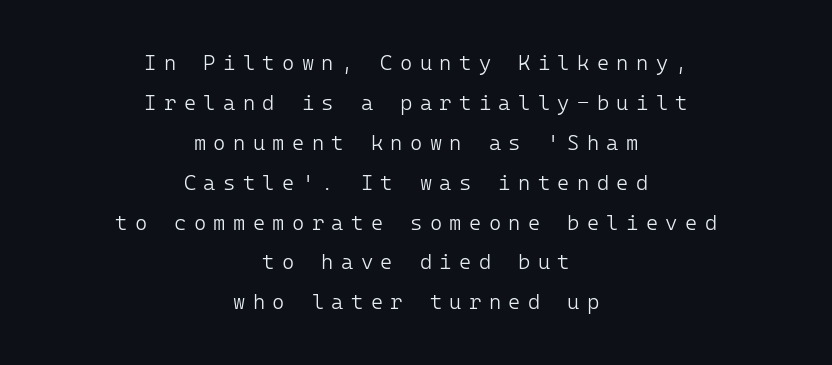
The image shows 21 px text type, upright; set centered, loose line spacing (1.9x), unusually wide letter spacing (+0.35 em), not underlined.
